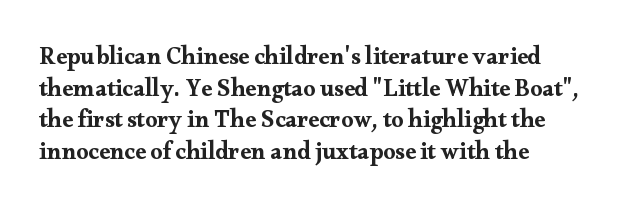
Q: Is the text italic (slanted)? A: No, it is upright.
Q: Is the text underlined? A: No.
Q: How is the paragraph aligned? A: Left-aligned.
Q: Is the spacing between letters normal or unusually wide? A: Normal.
Q: Is the spacing between lines tight, normal or loose? A: Normal.
